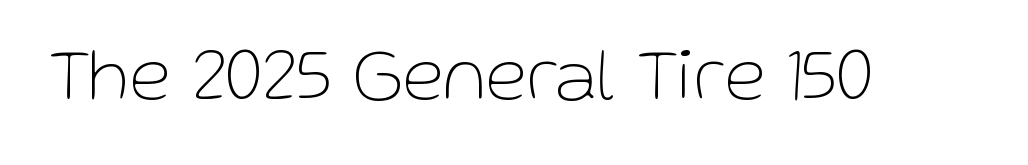
Rule under the text: the space is simply empty. Do the letters lean? They stand straight. These lines are rendered in a variable-pitch font. Compared with typical body copy, the letter spacing here is the same.
